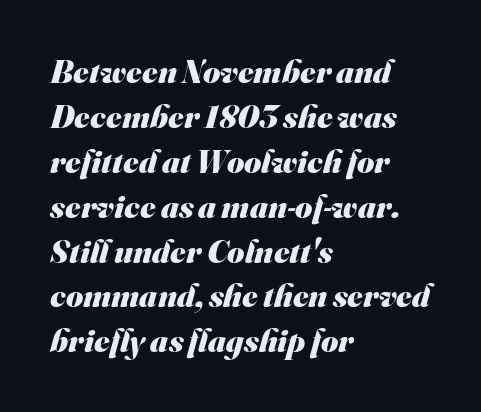
{"serif": "no", "bold": "yes", "weight": "heavy", "width": "normal", "stroke_contrast": "medium", "x_height": "small", "monospaced": "no", "underline": "no", "align": "left", "line_spacing": "normal", "line_spacing_ratio": 1.36, "letter_spacing": "normal", "letter_spacing_em": 0.0, "glyph_px": 33}
